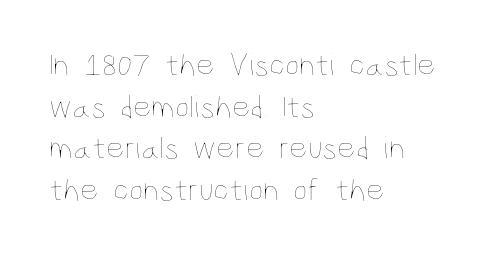
Q: Is the text bold? A: No.
Q: Is the text italic (slanted)? A: No, it is upright.
Q: Is the text underlined? A: No.
Q: How is the paragraph aligned? A: Left-aligned.
Q: Is the spacing between letters normal or unusually wide? A: Normal.
Q: Is the spacing between lines tight, normal or loose? A: Normal.
Q: Width (condensed, normal, or wide)? A: Condensed.
Q: Stroke contrast? A: Low.
Q: x-height? A: Large.
Q: Monospaced? A: No.
